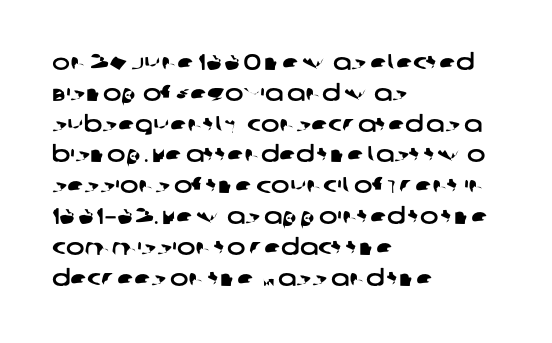
Q: Is the text underlined? A: No.
Q: How is the paragraph aligned? A: Left-aligned.
Q: Is the spacing between letters normal or unusually wide? A: Normal.
Q: Is the spacing between lines tight, normal or loose? A: Normal.
